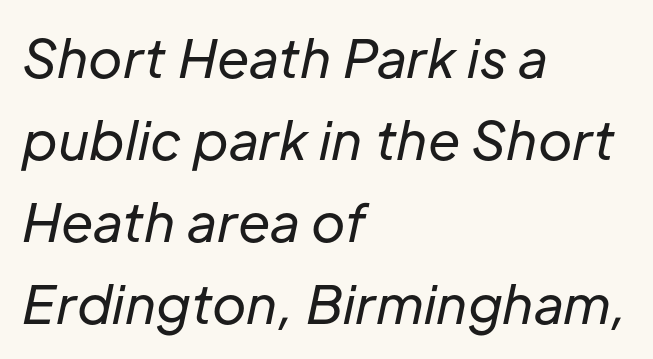
Quick note: interline space is typical. Visually the block forms a straight wall on the left and a jagged coastline on the right. Nothing unusual about the tracking: characters are spaced as the font intends. Stroke mass is kept to a normal reading level or below.
